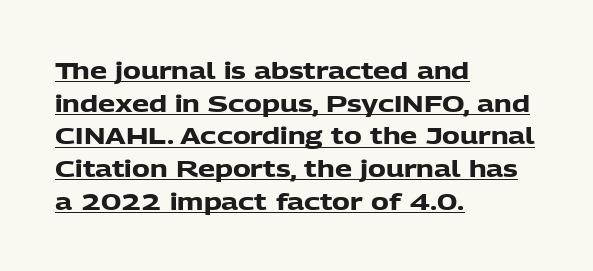
The image shows 24 px bold type, upright; set left-aligned, normal line spacing (1.36x), normal letter spacing, underlined.
